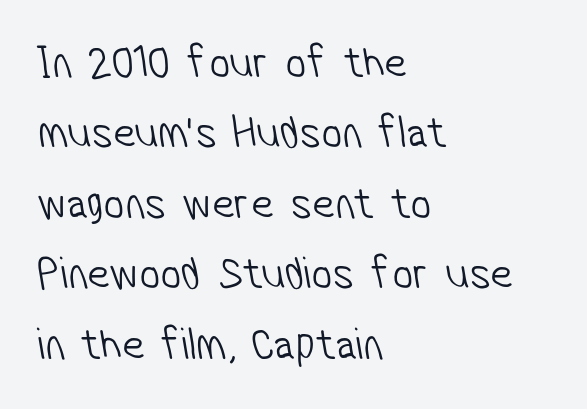
Q: Is the text bold? A: No.
Q: Is the typeface a serif or a sans-serif typeface? A: Sans-serif.
Q: Is the text underlined? A: No.
Q: How is the paragraph aligned? A: Left-aligned.
Q: Is the spacing between letters normal or unusually wide? A: Normal.
Q: Is the spacing between lines tight, normal or loose? A: Normal.
Q: Width (condensed, normal, or wide)? A: Condensed.
Q: Stroke contrast? A: Low.
Q: x-height? A: Medium.
Q: Monospaced? A: No.
